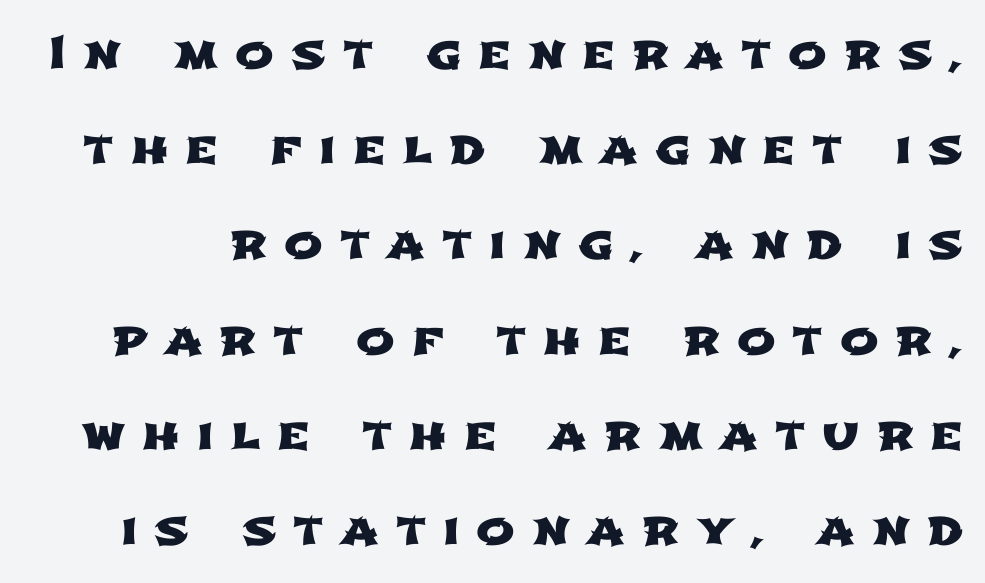
Notice the wide empty band between every row — that's loose leading. Substantial extra tracking has been applied to these lines. Examine the stroke ends and you'll find no serifs. Clear beneath every line of the passage. Each letter keeps its own natural width here, so spacing adapts to shape.
